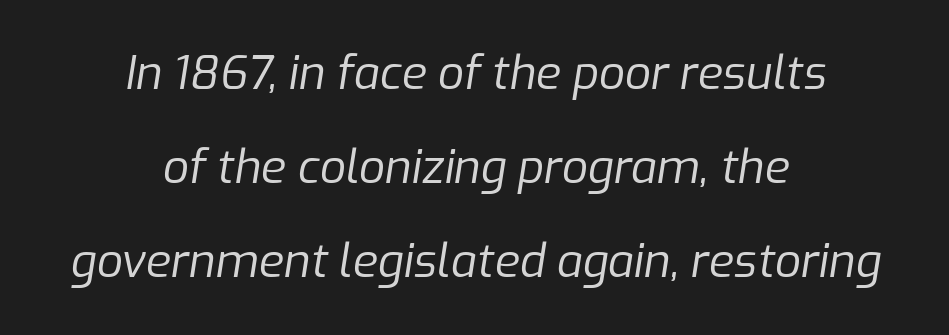
This reads as an unemphasized weight, regular at the heaviest. This rendering features lettering with no underline. These lines are centered, leaving both edges ragged. Compared with typical paragraphs, the rows here are farther apart. A typesetter would call this proportional, since set widths differ per character. The whole block is typeset with a tilt.
